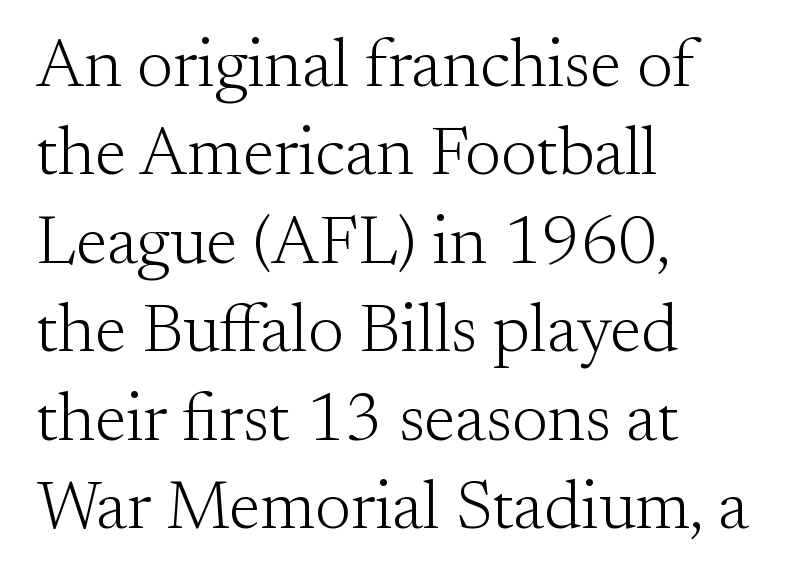
Q: Is the text bold? A: No.
Q: Is the text italic (slanted)? A: No, it is upright.
Q: Is the typeface a serif or a sans-serif typeface? A: Serif.
Q: Is the text underlined? A: No.
Q: How is the paragraph aligned? A: Left-aligned.
Q: Is the spacing between letters normal or unusually wide? A: Normal.
Q: Is the spacing between lines tight, normal or loose? A: Normal.
Q: Width (condensed, normal, or wide)? A: Normal.
Q: Stroke contrast? A: Medium.
Q: x-height? A: Small.
Q: Monospaced? A: No.
